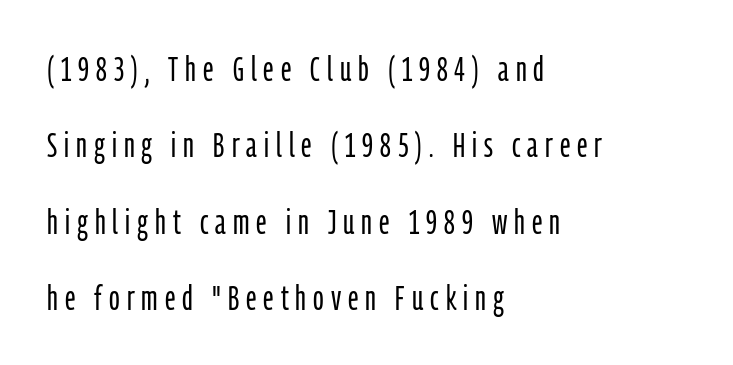
The image shows 35 px light, condensed sans-serif type, upright; set left-aligned, loose line spacing (2.18x), unusually wide letter spacing (+0.2 em), not underlined; low stroke contrast and a medium x-height.
